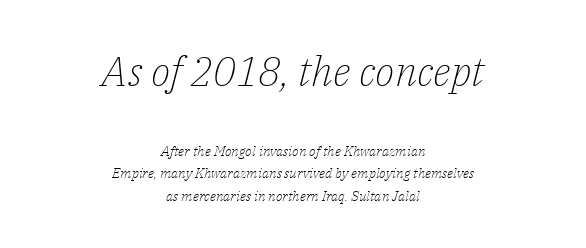
Q: Is the text bold? A: No.
Q: Is the text italic (slanted)? A: Yes, it leans right by about 14 degrees.
Q: Is the typeface a serif or a sans-serif typeface? A: Serif.
Q: Is the text underlined? A: No.
Q: How is the paragraph aligned? A: Centered.
Q: Is the spacing between letters normal or unusually wide? A: Normal.
Q: Is the spacing between lines tight, normal or loose? A: Normal.
Q: Which block of text is set in a larger size, the first (top) or the second (bottom)? A: The first (top) one.
Q: Width (condensed, normal, or wide)? A: Normal.
Q: Stroke contrast? A: Low.
Q: x-height? A: Medium.
Q: Monospaced? A: No.
